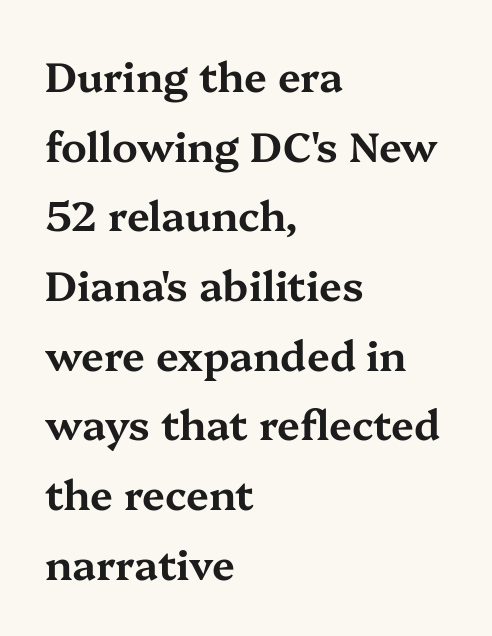
Q: Is the text italic (slanted)? A: No, it is upright.
Q: Is the typeface a serif or a sans-serif typeface? A: Serif.
Q: Is the text underlined? A: No.
Q: How is the paragraph aligned? A: Left-aligned.
Q: Is the spacing between letters normal or unusually wide? A: Normal.
Q: Is the spacing between lines tight, normal or loose? A: Normal.
Q: Width (condensed, normal, or wide)? A: Wide.
Q: Stroke contrast? A: Medium.
Q: x-height? A: Medium.
Q: Monospaced? A: No.
